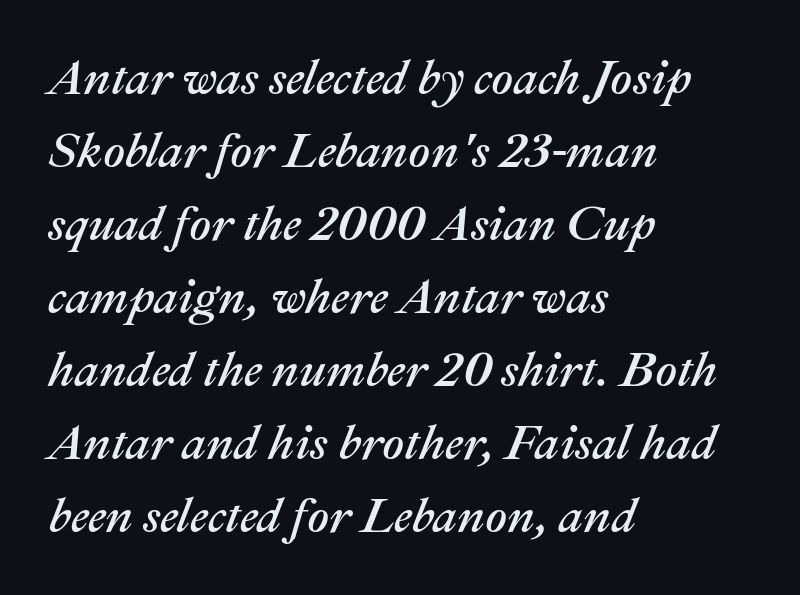
The image shows 48 px text type, italic (leaning right); set left-aligned, normal line spacing (1.52x), normal letter spacing, not underlined; medium stroke contrast and a medium x-height.
